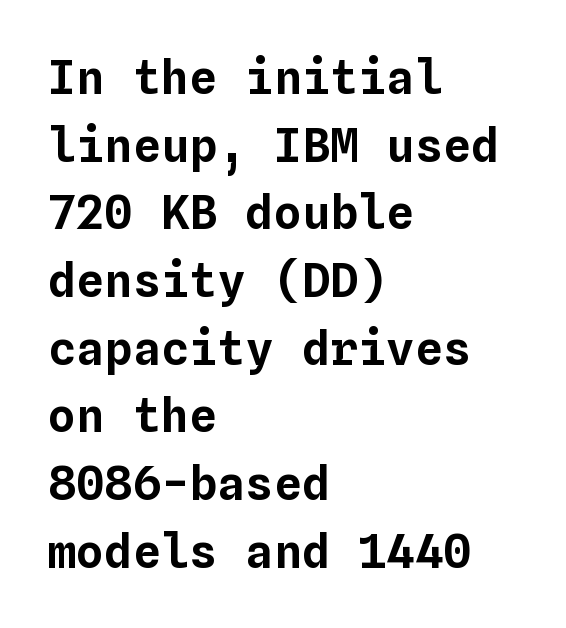
The image shows 47 px text type, upright, monospaced; set left-aligned, normal line spacing (1.44x), normal letter spacing, not underlined; low stroke contrast and a medium x-height.
